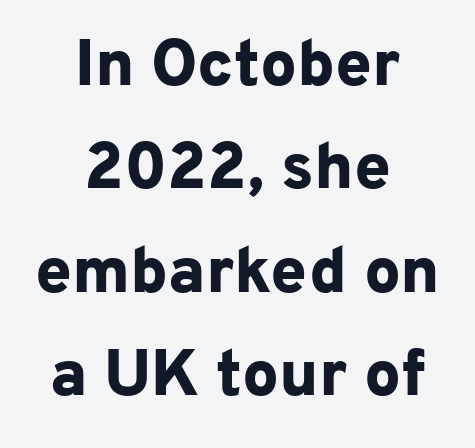
Inter-character spacing is left at the font's built-in metrics. It's the straight-up-and-down kind of type. The rendering uses a moderate line-height, typical for paragraphs. Underlining? Definitely not there.
